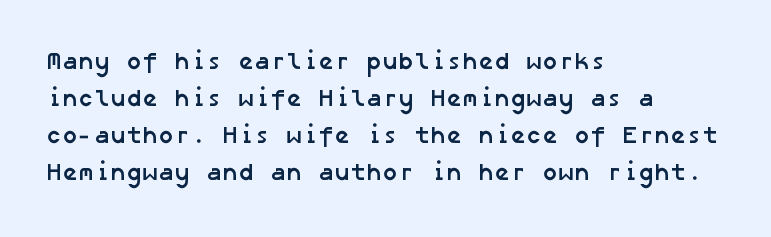
Q: Is the text bold? A: Yes.
Q: Is the text underlined? A: No.
Q: How is the paragraph aligned? A: Left-aligned.
Q: Is the spacing between letters normal or unusually wide? A: Normal.
Q: Is the spacing between lines tight, normal or loose? A: Normal.
